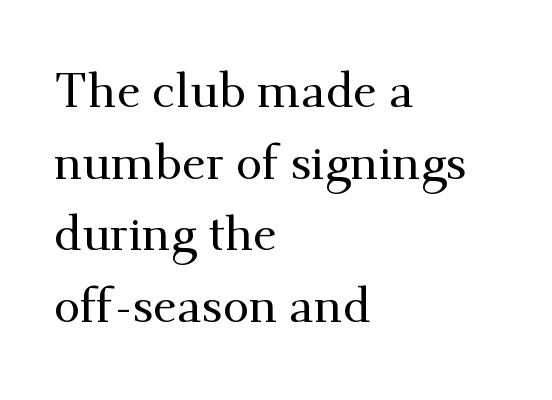
The image shows 48 px serif type, upright; set left-aligned, normal line spacing (1.49x), normal letter spacing, not underlined; medium stroke contrast and a small x-height.
